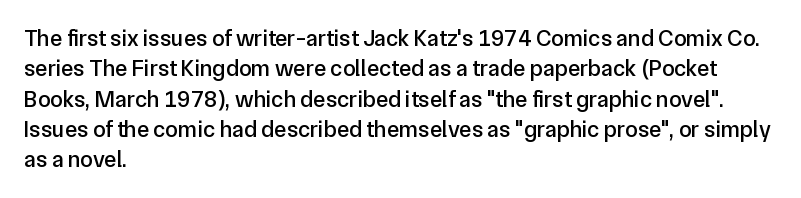
The face used here is rendered with its standard letterfit. These lines are set flush left with a ragged right edge. The glyphs are unaccompanied by any horizontal stroke below them. Normally led — the rows are evenly, conventionally spaced. Do the letters lean? They stand straight.
